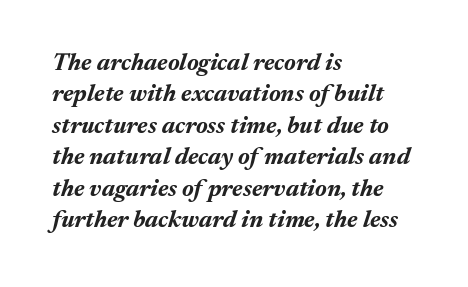
The image shows 24 px bold type, italic (leaning right); set left-aligned, normal line spacing (1.31x), normal letter spacing, not underlined.
